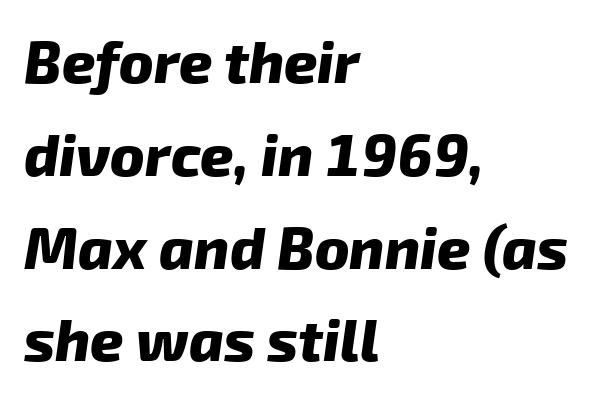
Q: Is the text bold? A: Yes.
Q: Is the typeface a serif or a sans-serif typeface? A: Sans-serif.
Q: Is the text underlined? A: No.
Q: How is the paragraph aligned? A: Left-aligned.
Q: Is the spacing between letters normal or unusually wide? A: Normal.
Q: Is the spacing between lines tight, normal or loose? A: Normal.
Q: Width (condensed, normal, or wide)? A: Normal.
Q: Stroke contrast? A: Low.
Q: x-height? A: Medium.
Q: Monospaced? A: No.
